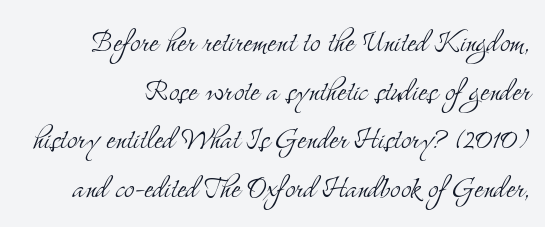
The image shows 38 px light, condensed serif type; set normal line spacing (1.28x), normal letter spacing, not underlined; medium stroke contrast and a small x-height.
